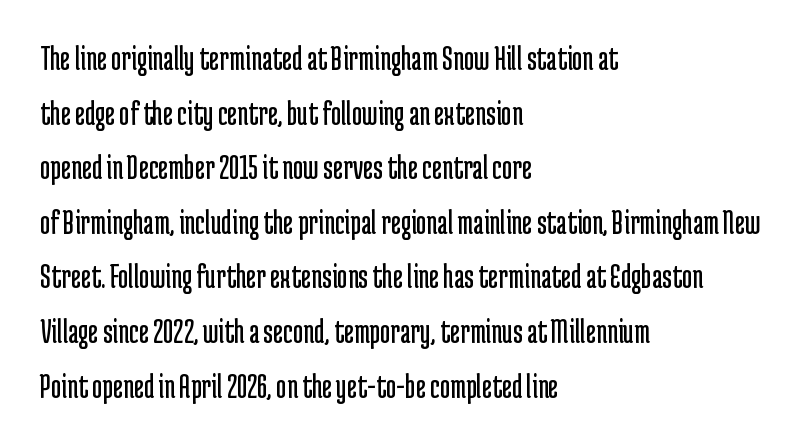
{"serif": "no", "italic": "no", "bold": "no", "weight": "regular", "width": "condensed", "stroke_contrast": "low", "x_height": "medium", "monospaced": "no", "underline": "no", "align": "left", "line_spacing": "normal", "line_spacing_ratio": 1.56, "letter_spacing": "normal", "letter_spacing_em": 0.0, "glyph_px": 35}
